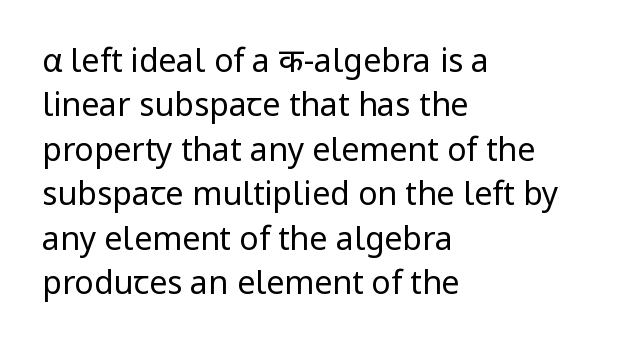
Line starts are locked; line ends wander. How are the letters spaced? Ordinarily, with no added tracking. On a weight scale, this lands at 450 or below. Upright lettering throughout. Are there feet on the stems? There aren't — it's a sans.
